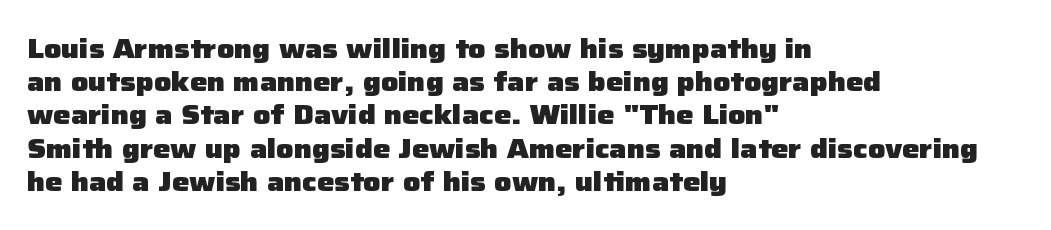
Q: Is the text bold? A: Yes.
Q: Is the text italic (slanted)? A: No, it is upright.
Q: Is the text underlined? A: No.
Q: How is the paragraph aligned? A: Left-aligned.
Q: Is the spacing between letters normal or unusually wide? A: Normal.
